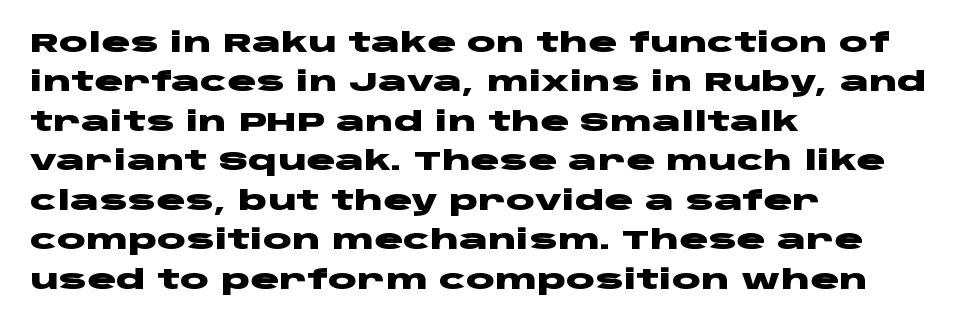
{"italic": "no", "bold": "yes", "underline": "no", "align": "left", "line_spacing": "normal", "line_spacing_ratio": 1.46, "letter_spacing": "normal", "letter_spacing_em": 0.0, "glyph_px": 27}
